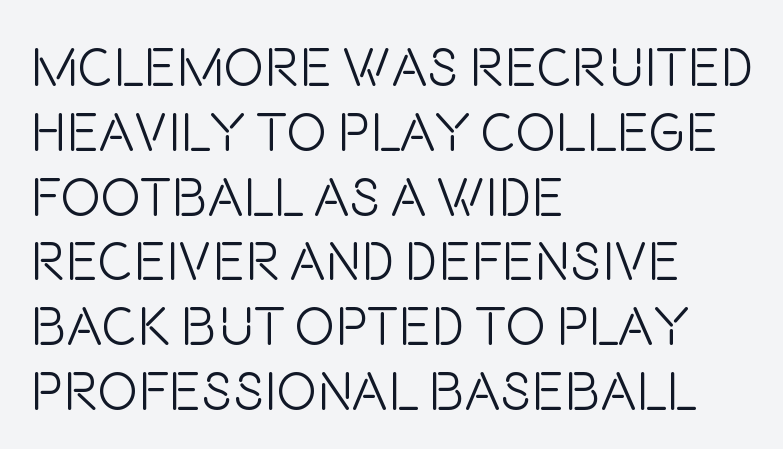
The image shows 54 px light, condensed sans-serif type, upright; set left-aligned, line spacing 1.2x, normal letter spacing, not underlined; low stroke contrast and a large x-height.
